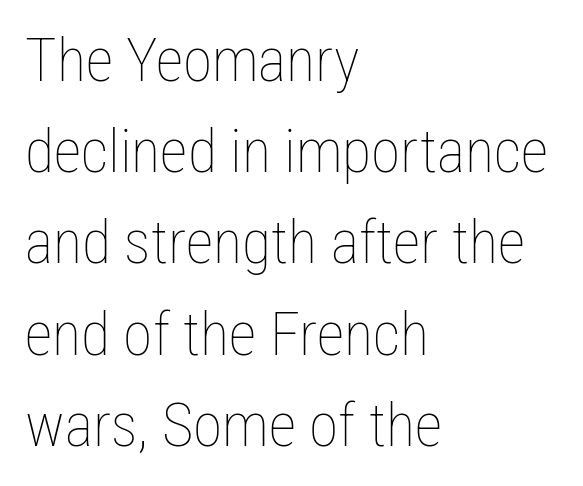
Q: Is the text bold? A: No.
Q: Is the text italic (slanted)? A: No, it is upright.
Q: Is the text underlined? A: No.
Q: How is the paragraph aligned? A: Left-aligned.
Q: Is the spacing between letters normal or unusually wide? A: Normal.
Q: Is the spacing between lines tight, normal or loose? A: Normal.
Q: Width (condensed, normal, or wide)? A: Condensed.
Q: Stroke contrast? A: Low.
Q: x-height? A: Medium.
Q: Monospaced? A: No.
